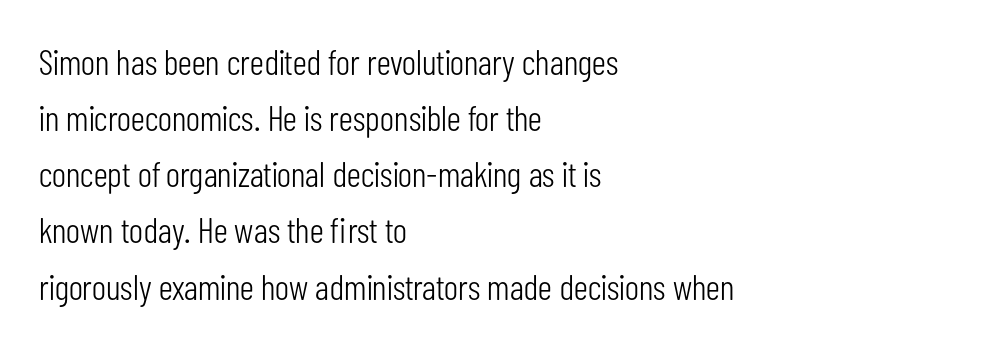
The image shows 36 px light, condensed sans-serif type, upright; set left-aligned, normal line spacing (1.56x), normal letter spacing, not underlined; low stroke contrast and a medium x-height.
